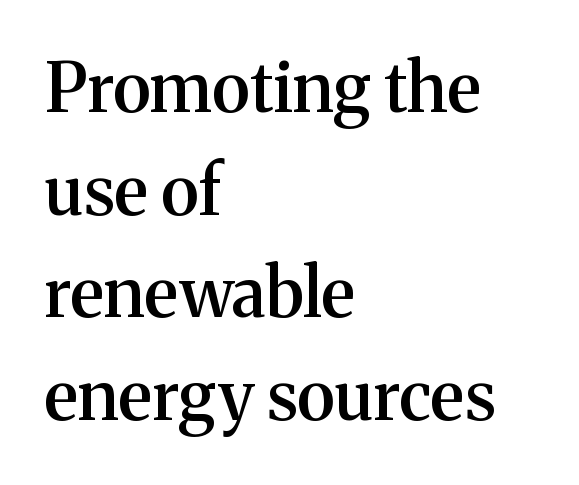
The image shows 68 px semibold serif type, upright; set left-aligned, normal line spacing (1.51x), normal letter spacing, not underlined; medium stroke contrast and a medium x-height.
